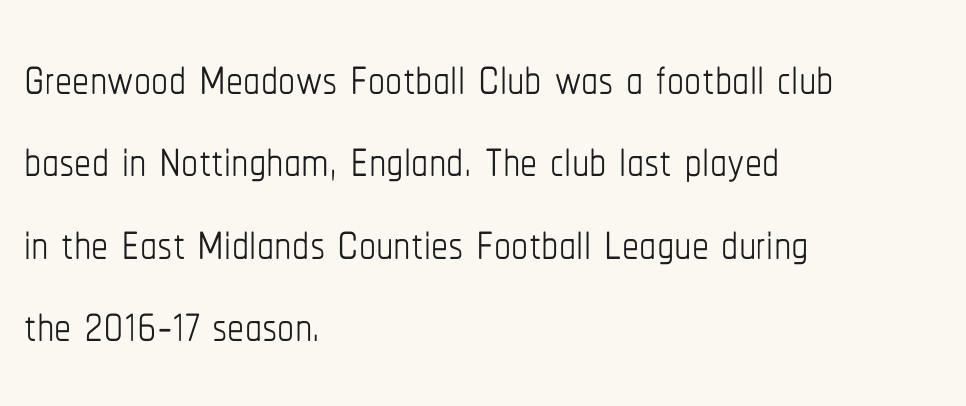
The image shows 68 px thin, condensed type, upright; set left-aligned, line spacing 1.21x, normal letter spacing, not underlined; low stroke contrast and a medium x-height.
